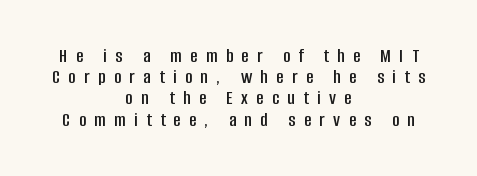
Q: Is the text italic (slanted)? A: No, it is upright.
Q: Is the text underlined? A: No.
Q: How is the paragraph aligned? A: Centered.
Q: Is the spacing between letters normal or unusually wide? A: Unusually wide.
Q: Is the spacing between lines tight, normal or loose? A: Tight.
